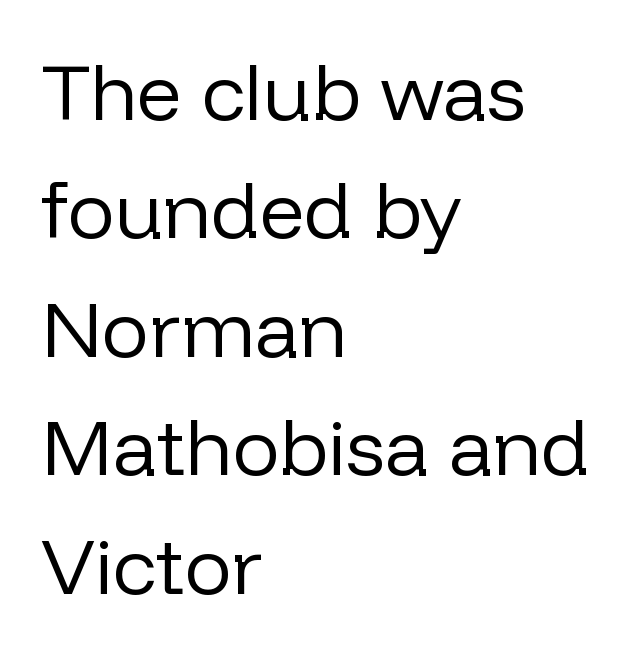
The image shows 79 px regular-weight sans-serif type, upright; set left-aligned, normal line spacing (1.5x), normal letter spacing, not underlined; low stroke contrast and a medium x-height.
